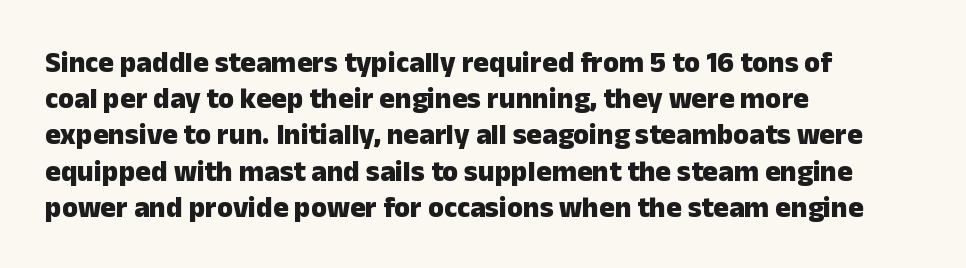
{"serif": "no", "italic": "no", "bold": "yes", "weight": "heavy", "width": "normal", "stroke_contrast": "low", "x_height": "medium", "monospaced": "no", "underline": "no", "align": "left", "line_spacing": "normal", "line_spacing_ratio": 1.25, "letter_spacing": "normal", "letter_spacing_em": 0.0, "glyph_px": 29}
